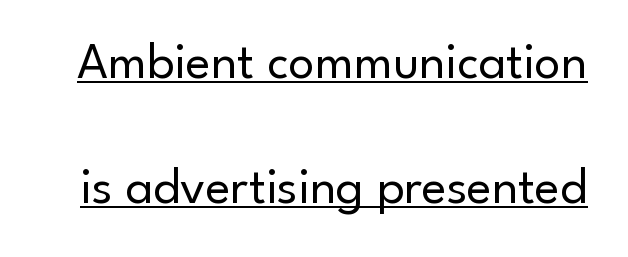
The image shows 52 px regular-weight sans-serif type, upright; set loose line spacing (2.41x), normal letter spacing, underlined; low stroke contrast and a small x-height.
